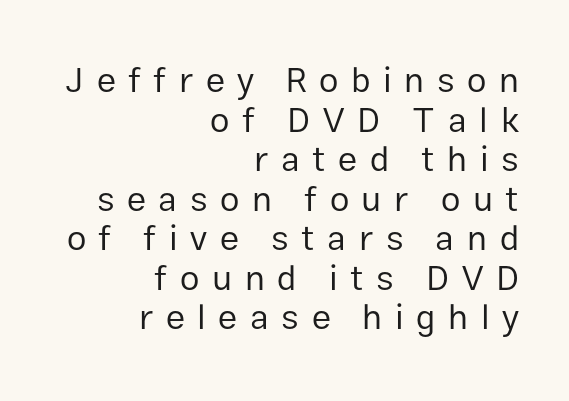
The lettering stays uniformly vertical, giving the passage a roman look. Line ends are locked; line starts wander. Letter spacing: wide. Is this a heavy cut? Hardly; it is regular or lighter.
